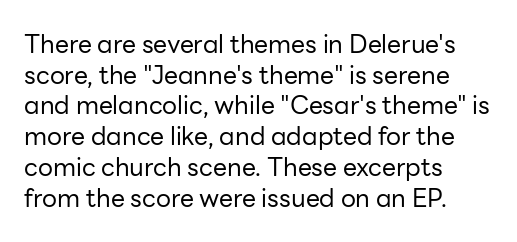
Q: Is the text bold? A: No.
Q: Is the text italic (slanted)? A: No, it is upright.
Q: Is the text underlined? A: No.
Q: How is the paragraph aligned? A: Left-aligned.
Q: Is the spacing between letters normal or unusually wide? A: Normal.
